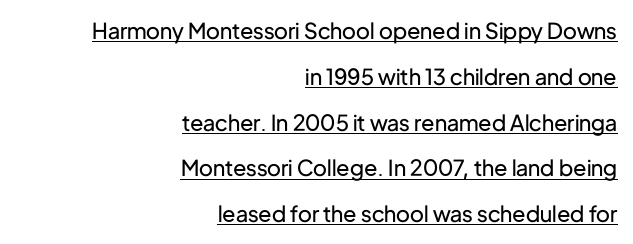
{"italic": "no", "bold": "no", "underline": "yes", "align": "right", "line_spacing": "loose", "line_spacing_ratio": 2.08, "letter_spacing": "normal", "letter_spacing_em": 0.0, "glyph_px": 22}
